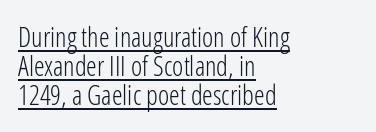
The image shows 27 px text type, upright; set left-aligned, tight line spacing (1.08x), normal letter spacing, underlined.
